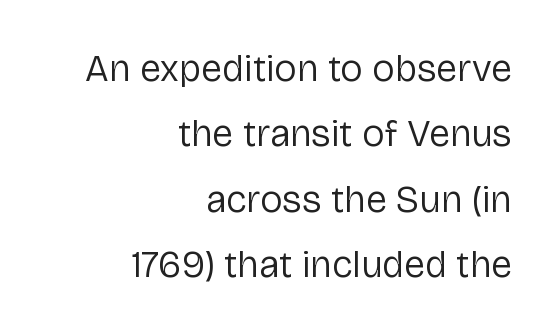
Short and long lines alike share a common ending point at right. Classification — sans serif. Notice how the stems are strictly vertical — no italics here. The weight tops out at a normal text grade. Do the characters align in a grid? No, the font is proportional. Nobody touched the tracking dial on this one.
